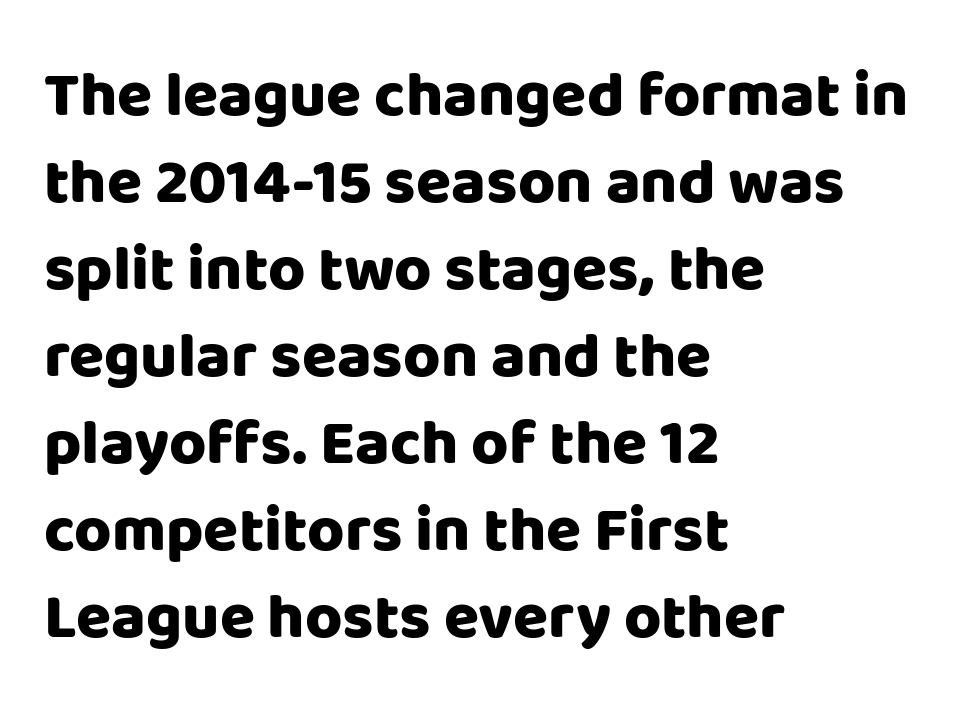
{"serif": "no", "italic": "no", "bold": "yes", "weight": "heavy", "width": "normal", "stroke_contrast": "low", "x_height": "large", "monospaced": "no", "underline": "no", "align": "left", "line_spacing": "normal", "line_spacing_ratio": 1.36, "letter_spacing": "normal", "letter_spacing_em": 0.0, "glyph_px": 64}
